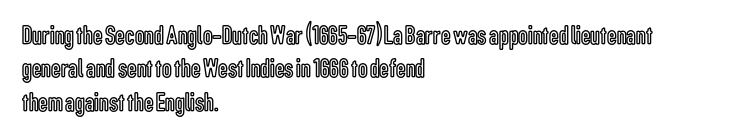
Q: Is the text italic (slanted)? A: No, it is upright.
Q: Is the text underlined? A: No.
Q: How is the paragraph aligned? A: Left-aligned.
Q: Is the spacing between letters normal or unusually wide? A: Normal.
